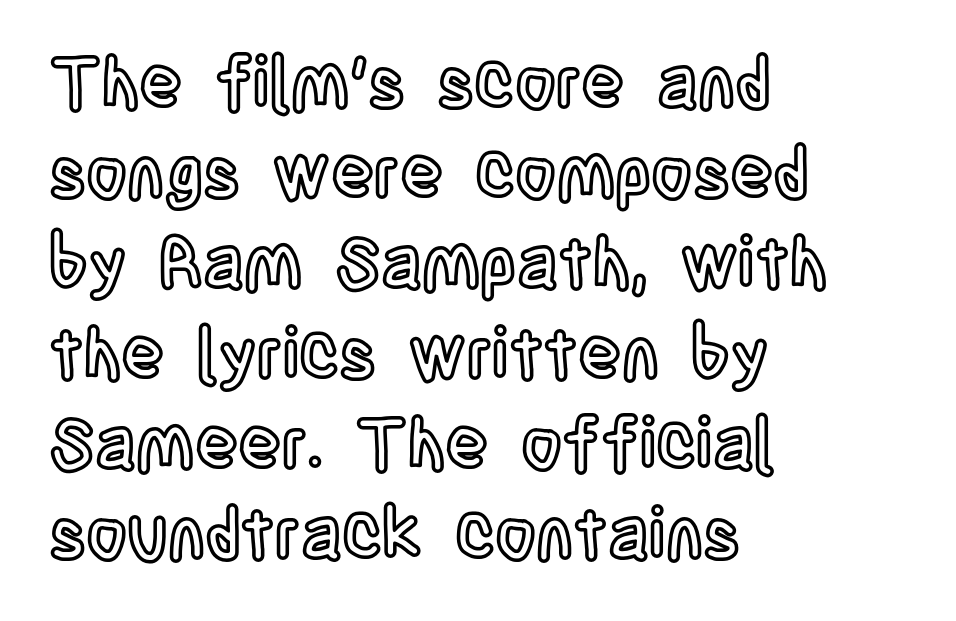
{"italic": "no", "width": "condensed", "x_height": "large", "monospaced": "no", "underline": "no", "align": "left", "line_spacing": "normal", "line_spacing_ratio": 1.27, "letter_spacing": "normal", "letter_spacing_em": 0.0, "glyph_px": 71}
